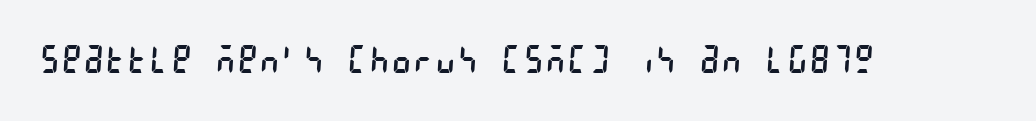
Think standard paragraph weight, or any step lighter than that. The string is rendered with underlining switched off. The glyphs in this specimen are sans serif.
